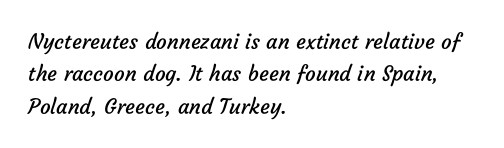
{"bold": "no", "underline": "no", "align": "left", "line_spacing": "normal", "line_spacing_ratio": 1.54, "letter_spacing": "normal", "letter_spacing_em": 0.0, "glyph_px": 21}
